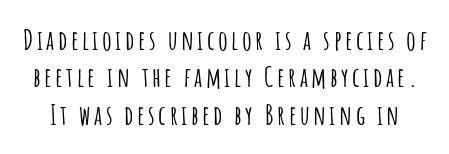
Q: Is the text italic (slanted)? A: No, it is upright.
Q: Is the text underlined? A: No.
Q: Is the spacing between lines tight, normal or loose? A: Normal.
